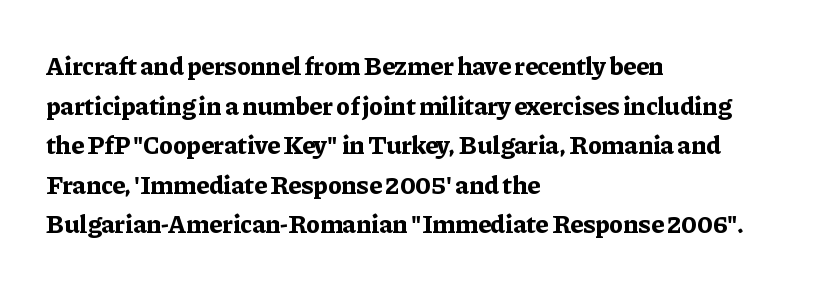
The image shows 26 px bold type, upright; set left-aligned, normal line spacing (1.52x), normal letter spacing, not underlined.
